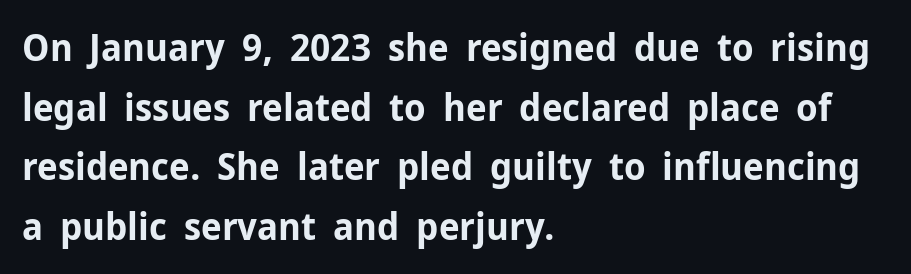
The image shows 38 px bold sans-serif type, upright; set left-aligned, normal line spacing (1.57x), normal letter spacing, not underlined; low stroke contrast and a medium x-height.
